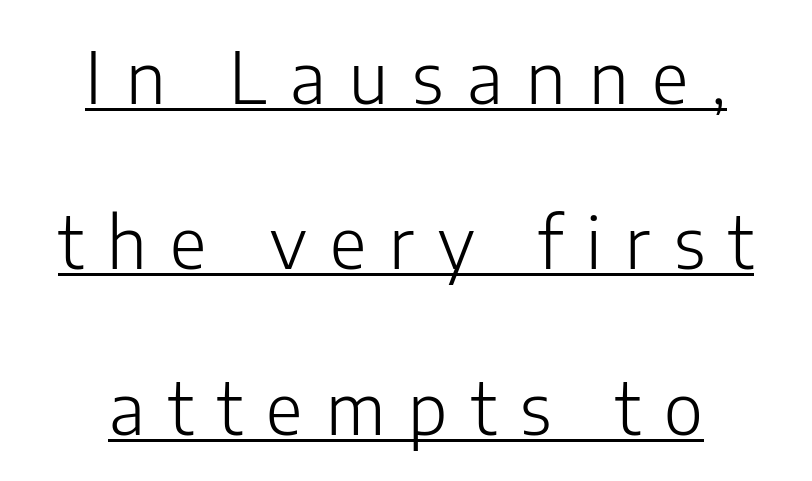
{"serif": "no", "italic": "no", "bold": "no", "weight": "light", "width": "normal", "stroke_contrast": "low", "x_height": "medium", "monospaced": "no", "underline": "yes", "line_spacing": "loose", "line_spacing_ratio": 2.33, "letter_spacing": "wide", "letter_spacing_em": 0.33, "glyph_px": 71}
